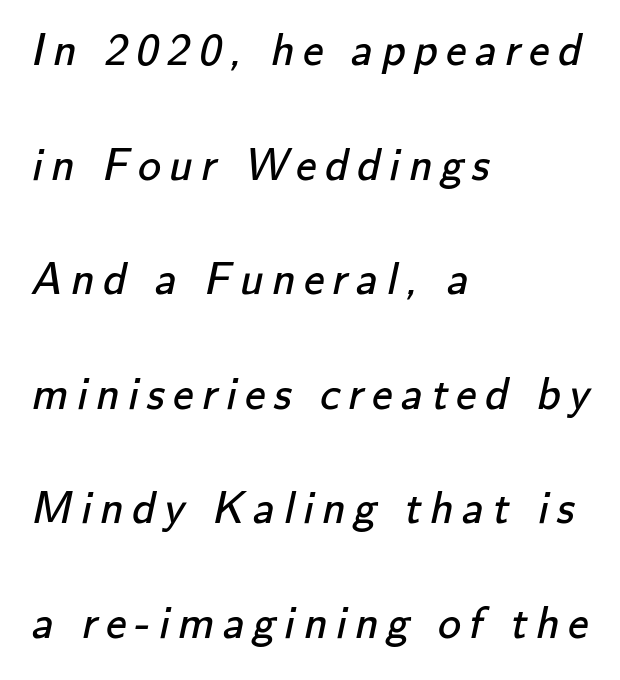
The image shows 46 px regular-weight sans-serif type; set left-aligned, loose line spacing (2.49x), not underlined; low stroke contrast and a small x-height.
